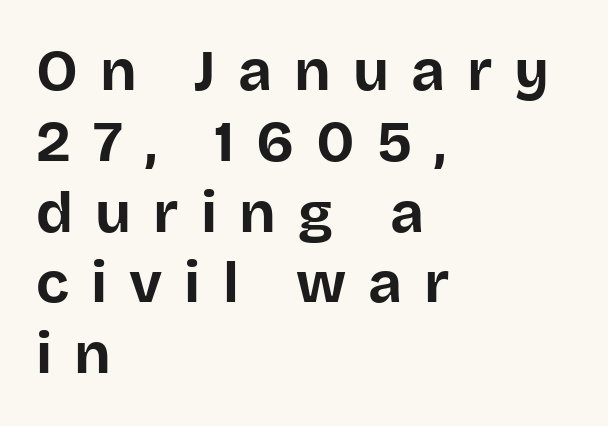
A bare baseline throughout the passage. Is this a sans? Yes — the strokes have no serifs. Visually the block forms a straight wall on the left and a jagged coastline on the right. This sample has the flowing, uneven cadence of proportional lettering. Does the lettering tilt? It doesn't — this is upright. Each glyph is drawn with heavy, bold strokes.
